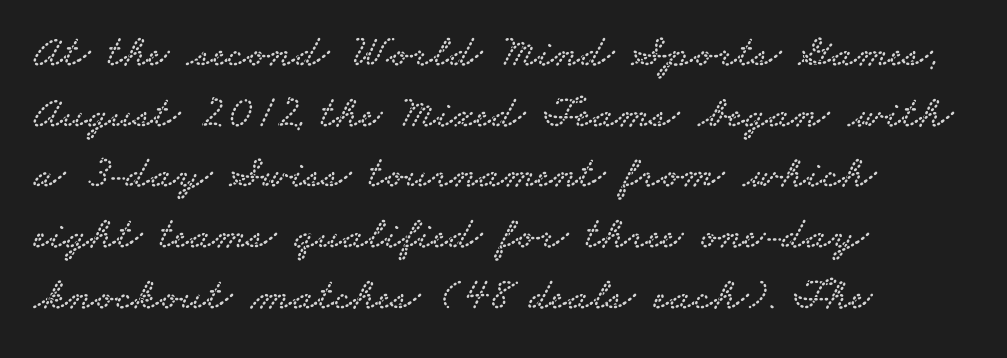
Casual observation: everything's shoved over to the left. What kind of face is this? One with serifs. This sample has the flowing, uneven cadence of proportional lettering. The glyphs are unaccompanied by any horizontal stroke below them. Does the leading feel generous? No, just average.
